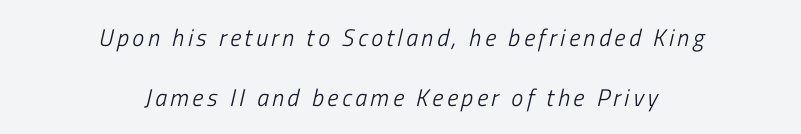
Bare-footed words on every line. Designer's note — italics engaged. Short and long lines alike share a common midpoint. No chunkiness to these letters — they're not bold. Widely set lines give the paragraph a tall, airy silhouette.
